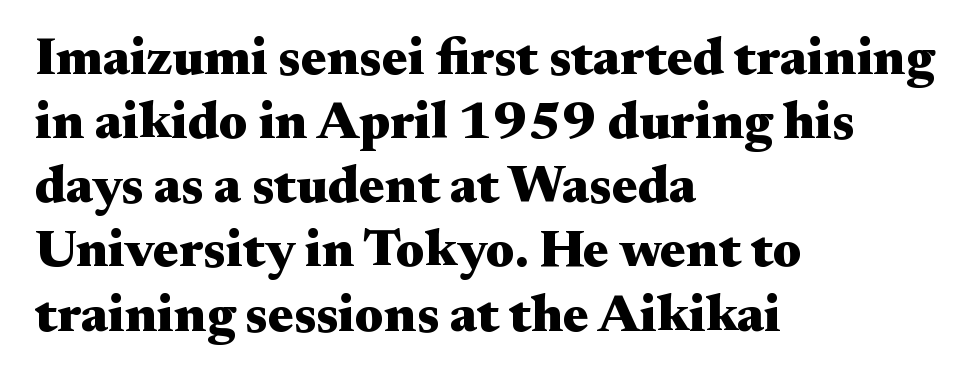
Q: Is the text bold? A: Yes.
Q: Is the text italic (slanted)? A: No, it is upright.
Q: Is the typeface a serif or a sans-serif typeface? A: Serif.
Q: Is the text underlined? A: No.
Q: How is the paragraph aligned? A: Left-aligned.
Q: Is the spacing between letters normal or unusually wide? A: Normal.
Q: Width (condensed, normal, or wide)? A: Wide.
Q: Stroke contrast? A: Medium.
Q: x-height? A: Small.
Q: Monospaced? A: No.
